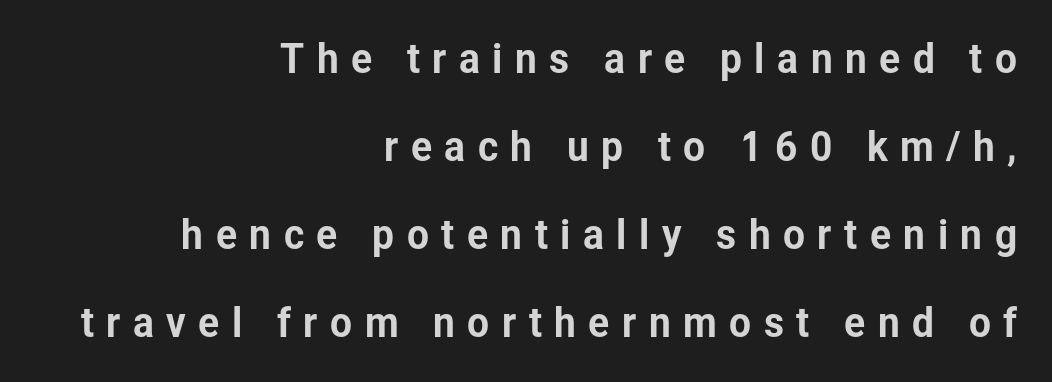
{"serif": "no", "italic": "no", "width": "normal", "stroke_contrast": "low", "x_height": "medium", "monospaced": "no", "underline": "no", "align": "right", "line_spacing": "loose", "line_spacing_ratio": 2.26, "letter_spacing": "wide", "letter_spacing_em": 0.32, "glyph_px": 39}
